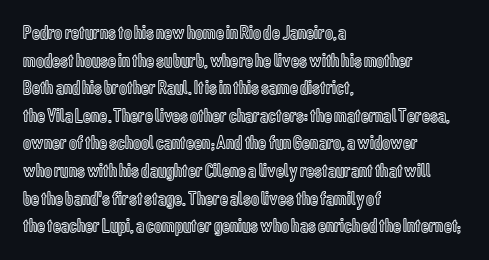
Q: Is the text italic (slanted)? A: No, it is upright.
Q: Is the text underlined? A: No.
Q: How is the paragraph aligned? A: Left-aligned.
Q: Is the spacing between letters normal or unusually wide? A: Normal.
Q: Is the spacing between lines tight, normal or loose? A: Normal.
